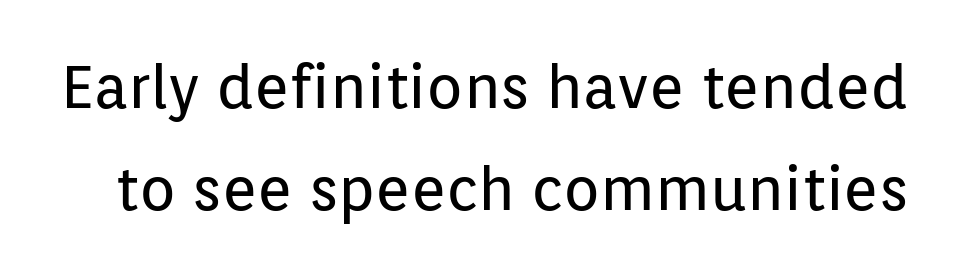
In terms of posture, this sample is upright. Baseline-to-baseline distance is the conventional proportion of letter height. Here the designer chose a conventional face with non-uniform glyph widths. Unlike a traditional serif, this face leaves its strokes unadorned. The string is rendered with underlining switched off. Letters have the restrained weight of plain body copy at most.
